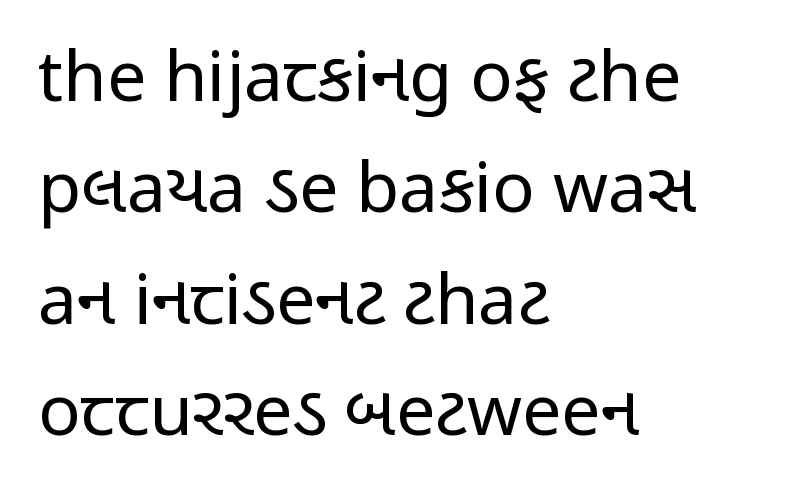
Q: Is the text bold? A: No.
Q: Is the text italic (slanted)? A: No, it is upright.
Q: Is the typeface a serif or a sans-serif typeface? A: Sans-serif.
Q: Is the text underlined? A: No.
Q: How is the paragraph aligned? A: Left-aligned.
Q: Is the spacing between letters normal or unusually wide? A: Normal.
Q: Is the spacing between lines tight, normal or loose? A: Normal.
Q: Width (condensed, normal, or wide)? A: Condensed.
Q: Stroke contrast? A: Low.
Q: x-height? A: Medium.
Q: Monospaced? A: No.
